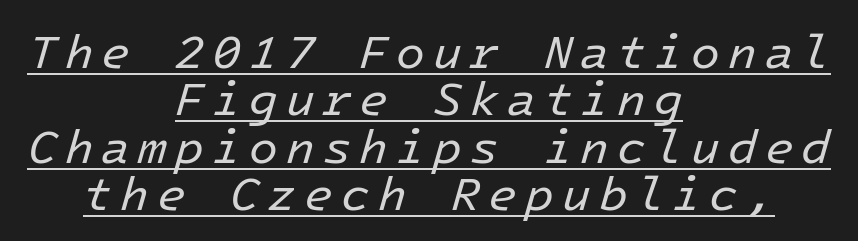
The image shows 47 px regular-weight type, italic (leaning right); set centered, tight line spacing (1.01x), underlined; low stroke contrast and a medium x-height.
